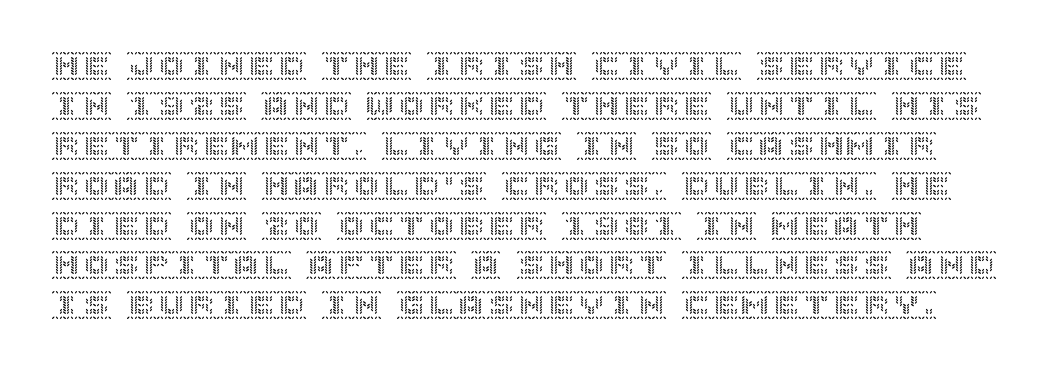
Q: Is the text italic (slanted)? A: No, it is upright.
Q: Is the text underlined? A: No.
Q: Is the spacing between letters normal or unusually wide? A: Normal.
Q: Is the spacing between lines tight, normal or loose? A: Normal.
Q: Width (condensed, normal, or wide)? A: Normal.
Q: x-height? A: Large.
